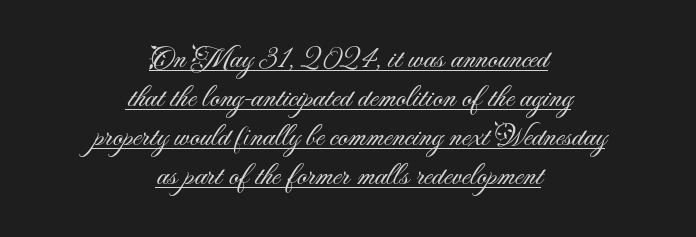
{"serif": "no", "bold": "no", "weight": "light", "width": "normal", "stroke_contrast": "medium", "x_height": "small", "monospaced": "no", "underline": "yes", "align": "center", "line_spacing": "normal", "line_spacing_ratio": 1.26, "letter_spacing": "normal", "letter_spacing_em": 0.0, "glyph_px": 31}
